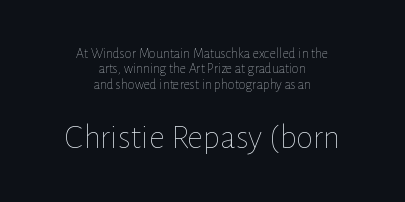
Q: Is the text bold? A: No.
Q: Is the text italic (slanted)? A: No, it is upright.
Q: Is the text underlined? A: No.
Q: How is the paragraph aligned? A: Centered.
Q: Is the spacing between letters normal or unusually wide? A: Normal.
Q: Is the spacing between lines tight, normal or loose? A: Tight.
Q: Which block of text is set in a larger size, the first (top) or the second (bottom)? A: The second (bottom) one.
Q: Width (condensed, normal, or wide)? A: Normal.
Q: Stroke contrast? A: Low.
Q: x-height? A: Medium.
Q: Monospaced? A: No.
